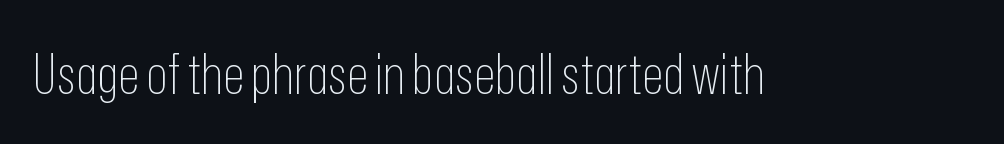
The image shows 56 px thin, condensed sans-serif type, upright; set normal letter spacing, not underlined; low stroke contrast and a medium x-height.
